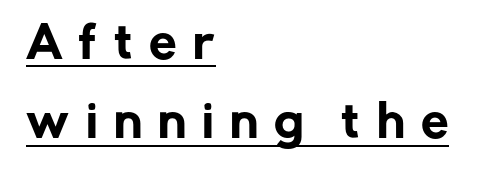
The image shows 44 px sans-serif type, upright; set left-aligned, line spacing 1.8x, unusually wide letter spacing (+0.37 em), underlined; low stroke contrast and a medium x-height.
